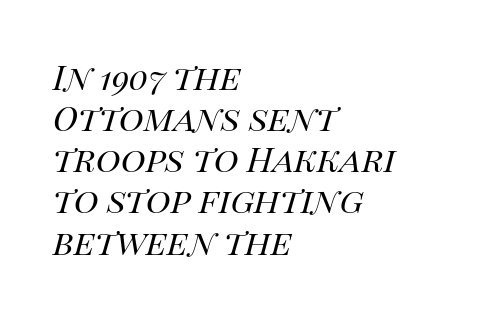
Each line starts at the same left margin while the right side varies. In terms of posture, this sample is oblique. The words here are not underlined. The face used here is rendered with its standard letterfit. Weight: regular or lighter.
